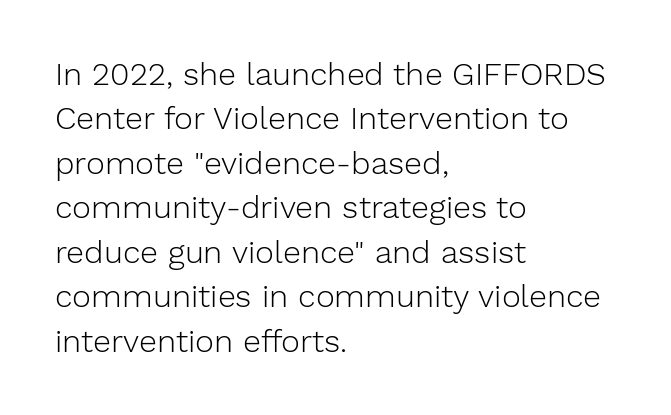
Q: Is the text bold? A: No.
Q: Is the text italic (slanted)? A: No, it is upright.
Q: Is the typeface a serif or a sans-serif typeface? A: Sans-serif.
Q: Is the text underlined? A: No.
Q: How is the paragraph aligned? A: Left-aligned.
Q: Is the spacing between letters normal or unusually wide? A: Normal.
Q: Is the spacing between lines tight, normal or loose? A: Normal.
Q: Width (condensed, normal, or wide)? A: Normal.
Q: Stroke contrast? A: Low.
Q: x-height? A: Medium.
Q: Monospaced? A: No.
